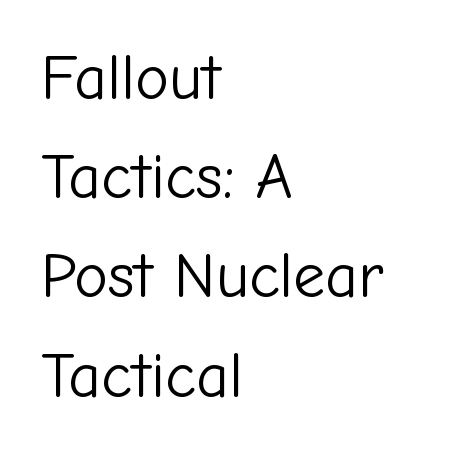
The image shows 64 px light sans-serif type, upright; set left-aligned, normal line spacing (1.55x), normal letter spacing, not underlined; low stroke contrast and a medium x-height.
